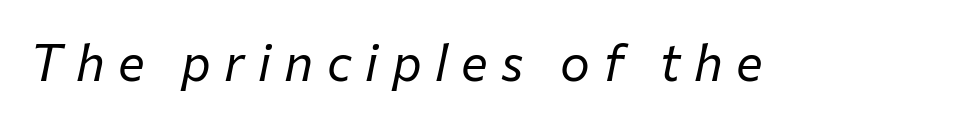
Q: Is the text bold? A: No.
Q: Is the text italic (slanted)? A: Yes, it leans right by about 12 degrees.
Q: Is the text underlined? A: No.
Q: Is the spacing between letters normal or unusually wide? A: Unusually wide.
Q: Width (condensed, normal, or wide)? A: Normal.
Q: Stroke contrast? A: Low.
Q: x-height? A: Medium.
Q: Monospaced? A: No.
